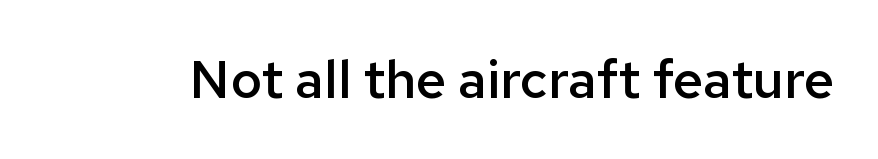
The image shows 53 px semibold sans-serif type, upright; set normal letter spacing, not underlined; low stroke contrast and a medium x-height.
